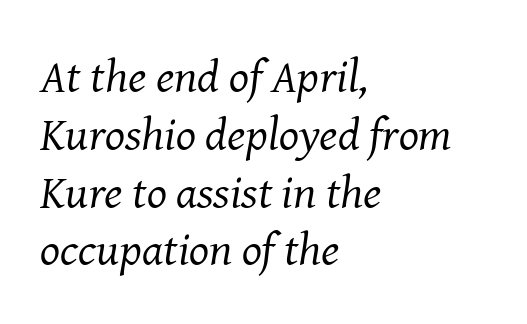
Q: Is the text bold? A: No.
Q: Is the text italic (slanted)? A: Yes, it leans right by about 8 degrees.
Q: Is the typeface a serif or a sans-serif typeface? A: Serif.
Q: Is the text underlined? A: No.
Q: How is the paragraph aligned? A: Left-aligned.
Q: Is the spacing between letters normal or unusually wide? A: Normal.
Q: Width (condensed, normal, or wide)? A: Normal.
Q: Stroke contrast? A: Medium.
Q: x-height? A: Medium.
Q: Monospaced? A: No.
